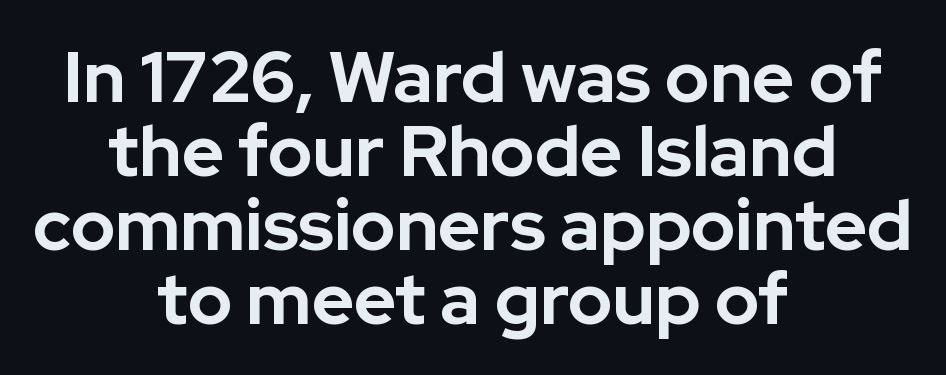
Q: Is the text bold? A: Yes.
Q: Is the text italic (slanted)? A: No, it is upright.
Q: Is the typeface a serif or a sans-serif typeface? A: Sans-serif.
Q: Is the text underlined? A: No.
Q: How is the paragraph aligned? A: Centered.
Q: Is the spacing between letters normal or unusually wide? A: Normal.
Q: Is the spacing between lines tight, normal or loose? A: Tight.
Q: Width (condensed, normal, or wide)? A: Normal.
Q: Stroke contrast? A: Low.
Q: x-height? A: Medium.
Q: Monospaced? A: No.
